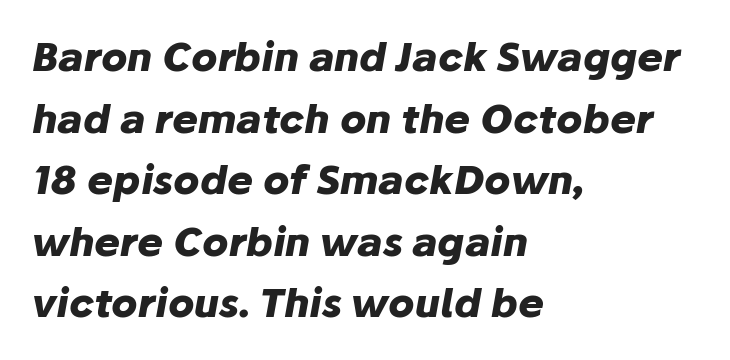
{"italic": "yes", "lean": "right", "slant_degrees": 10, "bold": "yes", "weight": "heavy", "width": "normal", "stroke_contrast": "low", "x_height": "medium", "monospaced": "no", "underline": "no", "align": "left", "line_spacing": "normal", "line_spacing_ratio": 1.58, "letter_spacing": "normal", "letter_spacing_em": 0.0, "glyph_px": 39}
